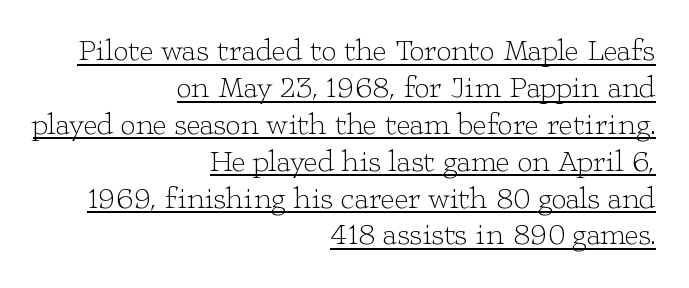
The type sits square on the baseline with zero lean. There is no visible air inserted between adjacent glyphs. Reading down the block, your eye finds every line finishing at a fixed right position. Bold? No — there's no thickening of the strokes.
